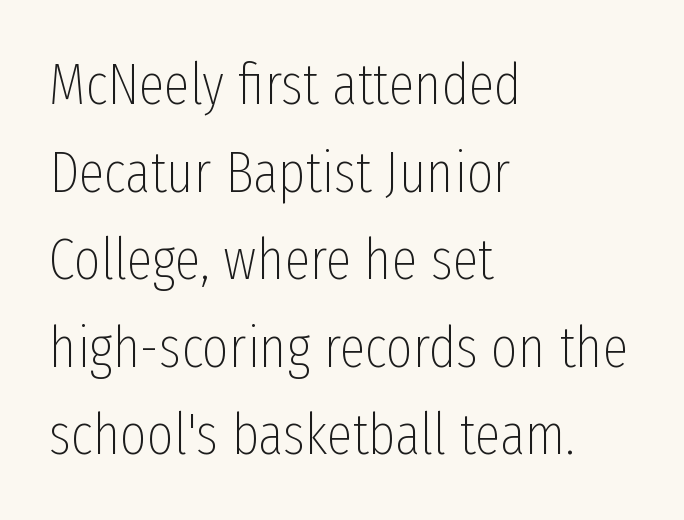
Q: Is the text bold? A: No.
Q: Is the text italic (slanted)? A: No, it is upright.
Q: Is the typeface a serif or a sans-serif typeface? A: Sans-serif.
Q: Is the text underlined? A: No.
Q: How is the paragraph aligned? A: Left-aligned.
Q: Is the spacing between letters normal or unusually wide? A: Normal.
Q: Is the spacing between lines tight, normal or loose? A: Normal.
Q: Width (condensed, normal, or wide)? A: Condensed.
Q: Stroke contrast? A: Low.
Q: x-height? A: Medium.
Q: Monospaced? A: No.
